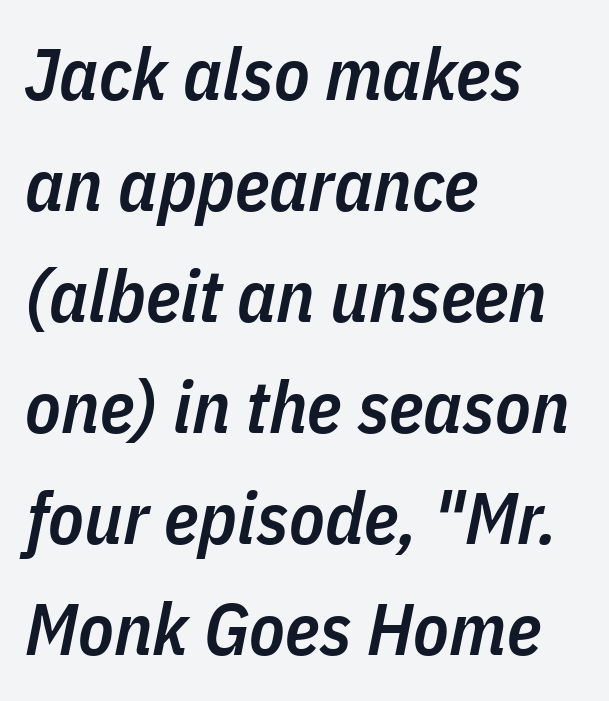
{"italic": "yes", "lean": "right", "slant_degrees": 11, "bold": "semi", "weight": "semibold", "width": "condensed", "stroke_contrast": "low", "x_height": "medium", "monospaced": "no", "underline": "no", "align": "left", "line_spacing": "normal", "line_spacing_ratio": 1.52, "letter_spacing": "normal", "letter_spacing_em": 0.0, "glyph_px": 73}
